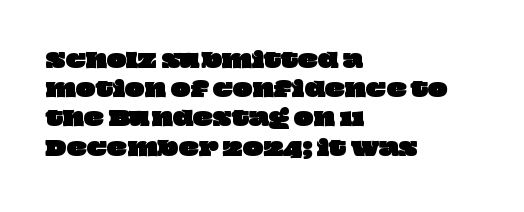
The gaps between neighbouring characters are ordinary and unremarkable. Compared with a centered layout, this one pins lines to the left instead. Decoration check: the copy has no underline. Baseline-to-baseline distance is the conventional proportion of letter height.
